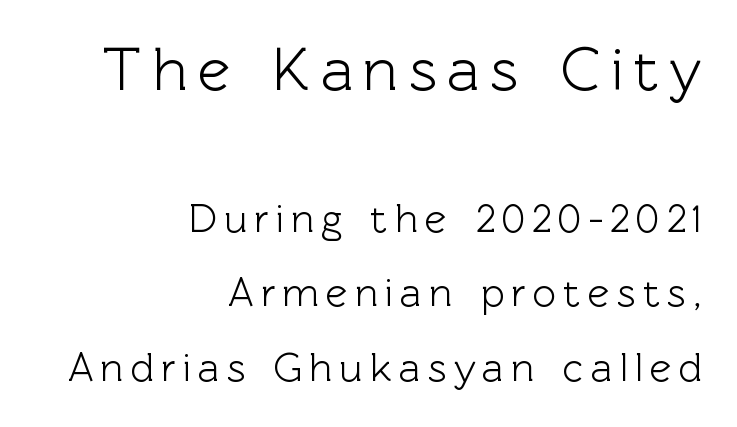
{"serif": "no", "italic": "no", "width": "normal", "x_height": "medium", "monospaced": "no", "underline": "no", "align": "right", "line_spacing_ratio": 1.82, "larger_block": "first", "size_ratio": 1.49, "glyph_px": 61}
